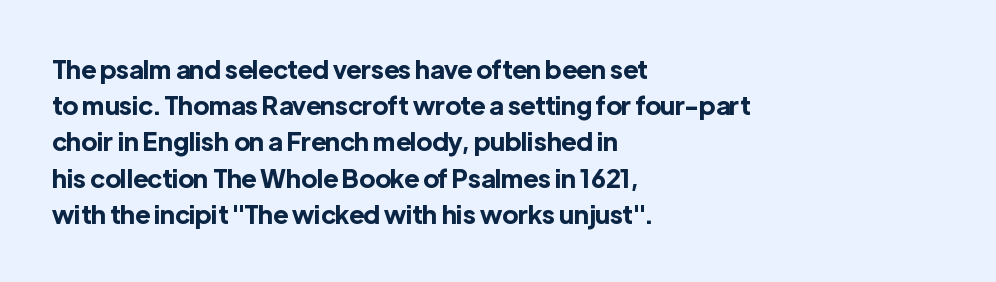
{"italic": "no", "bold": "yes", "underline": "no", "align": "left", "line_spacing": "normal", "line_spacing_ratio": 1.45, "letter_spacing": "normal", "letter_spacing_em": 0.0, "glyph_px": 25}
